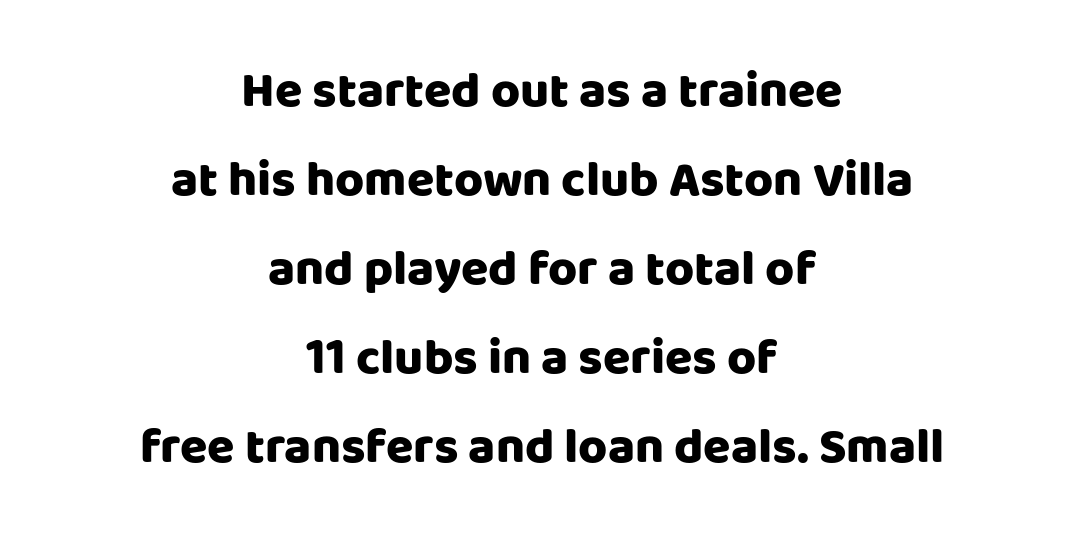
{"serif": "no", "italic": "no", "bold": "yes", "weight": "heavy", "width": "normal", "stroke_contrast": "low", "x_height": "large", "monospaced": "no", "underline": "no", "align": "center", "line_spacing_ratio": 1.78, "letter_spacing": "normal", "letter_spacing_em": 0.0, "glyph_px": 50}
